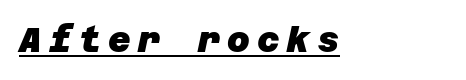
{"serif": "no", "bold": "yes", "weight": "heavy", "width": "normal", "stroke_contrast": "low", "x_height": "large", "underline": "yes", "align": "left", "letter_spacing": "wide", "letter_spacing_em": 0.2, "glyph_px": 35}
